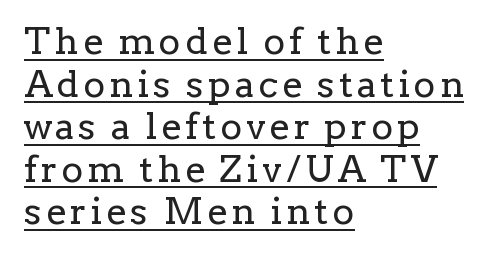
Q: Is the text bold? A: No.
Q: Is the text italic (slanted)? A: No, it is upright.
Q: Is the typeface a serif or a sans-serif typeface? A: Serif.
Q: Is the text underlined? A: Yes.
Q: How is the paragraph aligned? A: Left-aligned.
Q: Is the spacing between lines tight, normal or loose? A: Tight.
Q: Width (condensed, normal, or wide)? A: Normal.
Q: Stroke contrast? A: Low.
Q: x-height? A: Medium.
Q: Monospaced? A: No.
